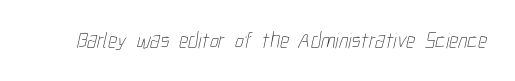
The image shows 22 px text type; set normal letter spacing, not underlined.
